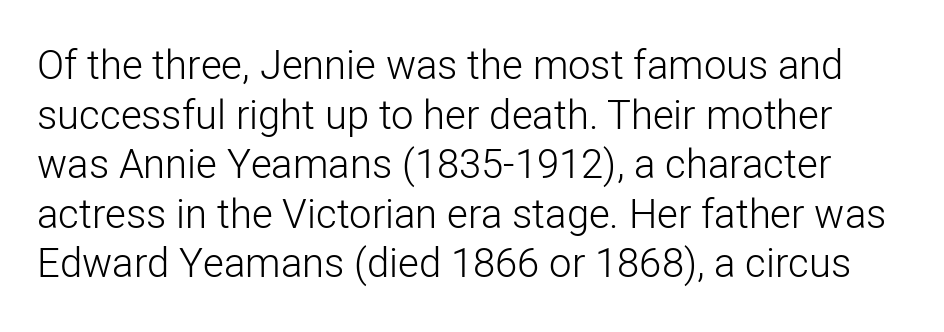
{"serif": "no", "italic": "no", "bold": "no", "weight": "light", "width": "normal", "stroke_contrast": "low", "x_height": "medium", "monospaced": "no", "underline": "no", "line_spacing_ratio": 1.24, "letter_spacing": "normal", "letter_spacing_em": 0.0, "glyph_px": 40}
